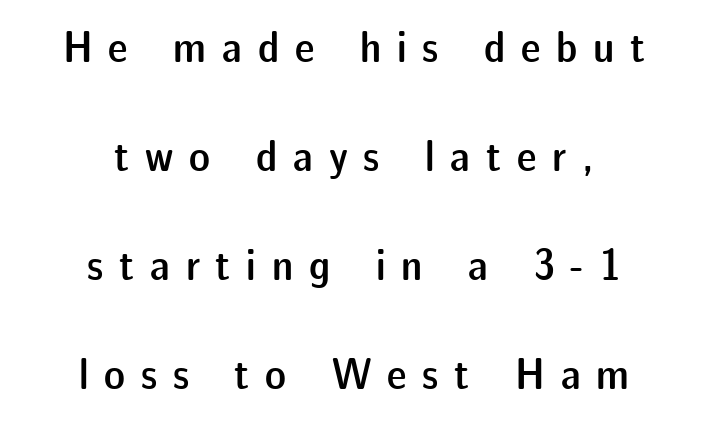
{"serif": "no", "italic": "no", "bold": "semi", "weight": "semibold", "width": "normal", "stroke_contrast": "low", "x_height": "medium", "monospaced": "no", "underline": "no", "align": "center", "line_spacing": "loose", "line_spacing_ratio": 2.48, "letter_spacing": "wide", "letter_spacing_em": 0.36, "glyph_px": 44}
